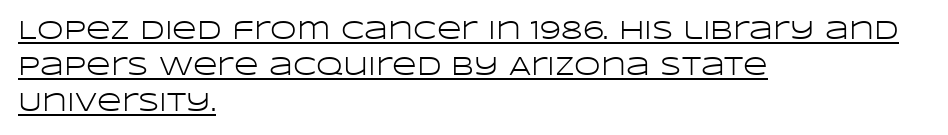
The image shows 27 px text type, upright; set left-aligned, normal line spacing (1.33x), normal letter spacing, underlined.
